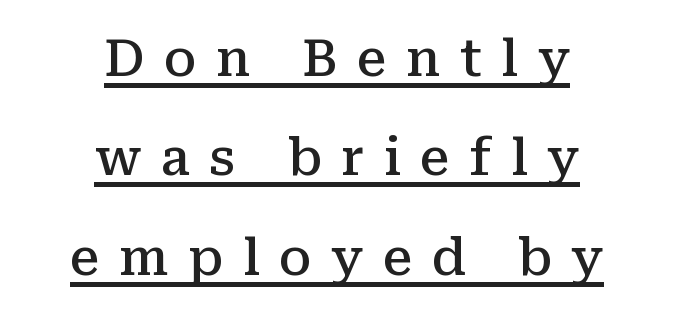
Characters follow at a spacing far wider than the type designer built in. The characters look somewhat weighty, a semibold short of true bold. This sample has the flowing, uneven cadence of proportional lettering. Each letter's strokes conclude with small projecting serifs. The rag falls on both sides of this text block equally. Italic: no, the glyphs are upright roman.
